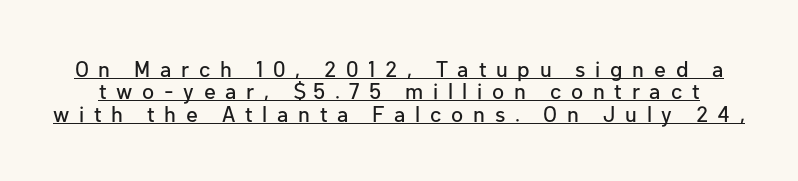
Someone cranked the tracking dial way up on this one. The font's upright variant was chosen for this text. A continuous stroke trails under the words, as in a hyperlink. How would I describe the line gaps? Narrow and economical.
